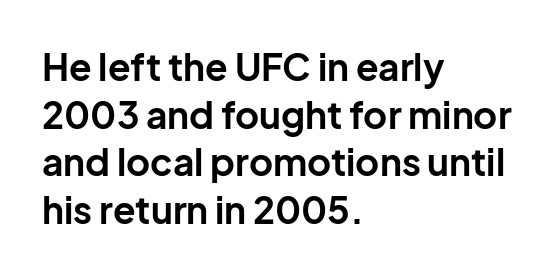
The image shows 37 px bold sans-serif type, upright; set left-aligned, normal line spacing (1.29x), normal letter spacing, not underlined; low stroke contrast and a medium x-height.
